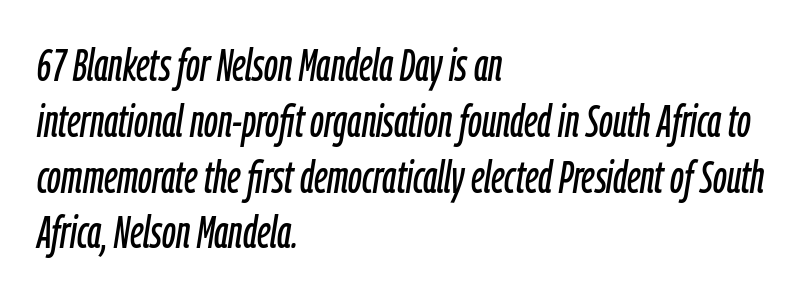
{"italic": "yes", "lean": "right", "slant_degrees": 9, "width": "condensed", "stroke_contrast": "low", "x_height": "medium", "monospaced": "no", "underline": "no", "align": "left", "line_spacing_ratio": 1.24, "letter_spacing": "normal", "letter_spacing_em": 0.0, "glyph_px": 45}
